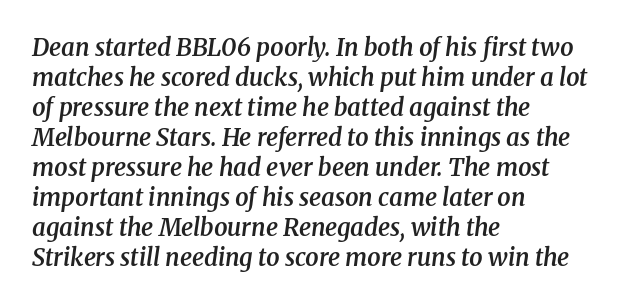
Standard letterfit; no display-style spreading of the glyphs. Any mark beneath the type? The region is blank. Reading down the block, your eye returns to a fixed left position each line. Each new line begins a customary step beneath the previous one. What weight is shown? A semibold, between regular and bold. The rendering applies a slant to the glyphs.
